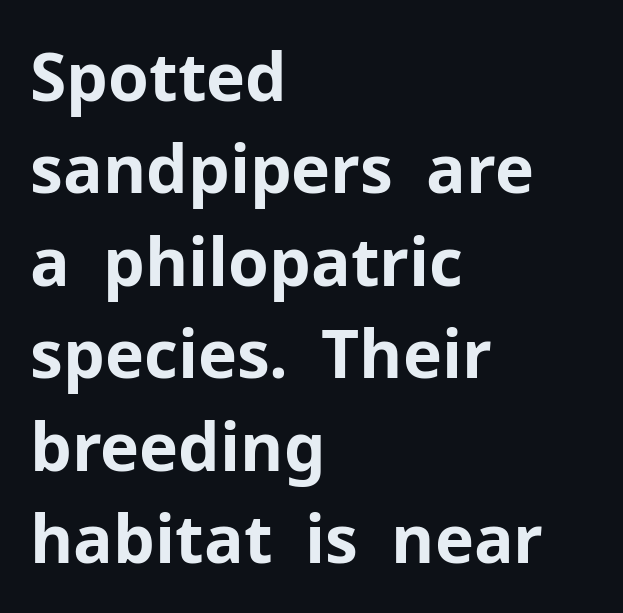
{"serif": "no", "italic": "no", "bold": "yes", "weight": "bold", "width": "normal", "stroke_contrast": "low", "x_height": "medium", "monospaced": "no", "underline": "no", "align": "left", "line_spacing": "normal", "line_spacing_ratio": 1.4, "letter_spacing": "normal", "letter_spacing_em": 0.0, "glyph_px": 66}
